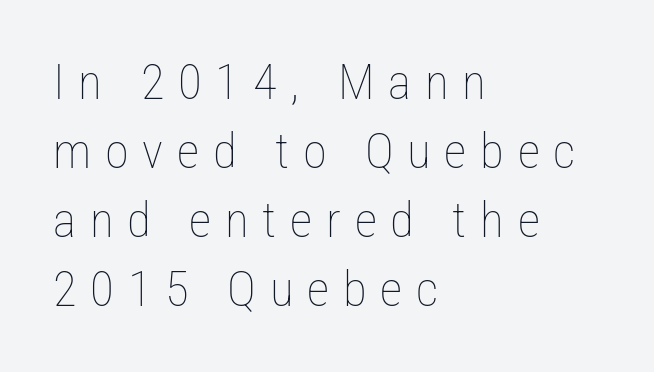
Typeset ragged right — the left edge is the straight one. Line spacing here is normal. Type without underlining. How are the letters spaced? Widely, with obvious added tracking. This is the regular roman posture of the typeface. Think of a printed novel: that variable character pitch is what you see here.
